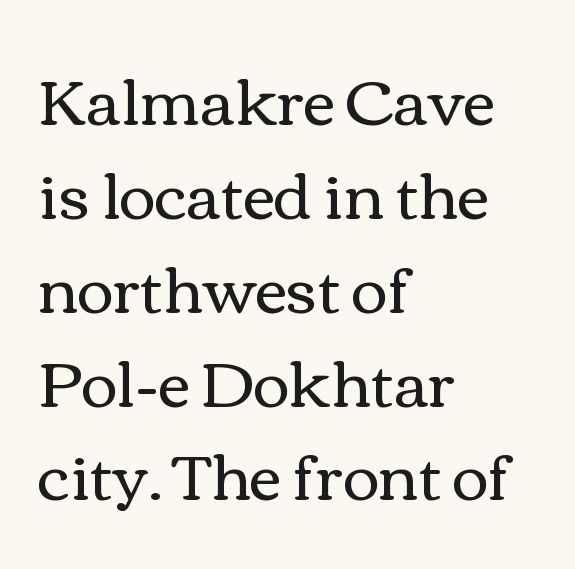
The image shows 63 px regular-weight, wide type, upright; set left-aligned, normal line spacing (1.49x), normal letter spacing, not underlined; a medium x-height.
